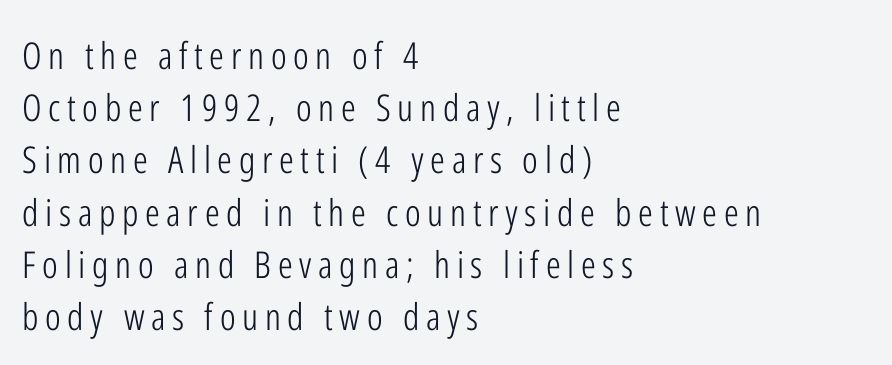
{"serif": "no", "italic": "no", "bold": "no", "weight": "light", "width": "condensed", "stroke_contrast": "low", "x_height": "medium", "monospaced": "no", "underline": "no", "align": "left", "line_spacing": "normal", "line_spacing_ratio": 1.41, "glyph_px": 37}
